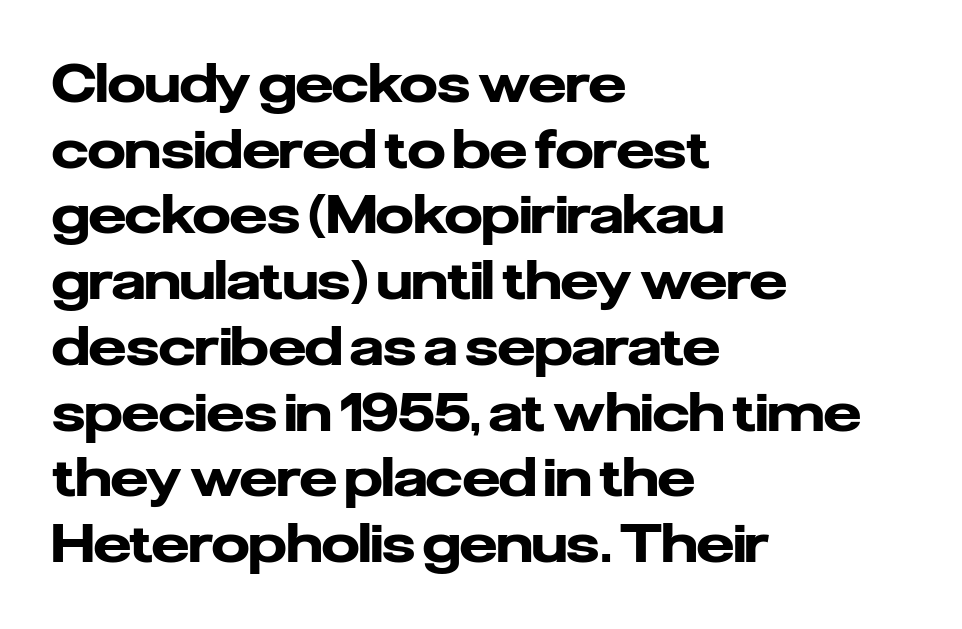
Q: Is the text bold? A: Yes.
Q: Is the text italic (slanted)? A: No, it is upright.
Q: Is the typeface a serif or a sans-serif typeface? A: Sans-serif.
Q: Is the text underlined? A: No.
Q: How is the paragraph aligned? A: Left-aligned.
Q: Is the spacing between letters normal or unusually wide? A: Normal.
Q: Width (condensed, normal, or wide)? A: Normal.
Q: Stroke contrast? A: Low.
Q: x-height? A: Medium.
Q: Monospaced? A: No.
